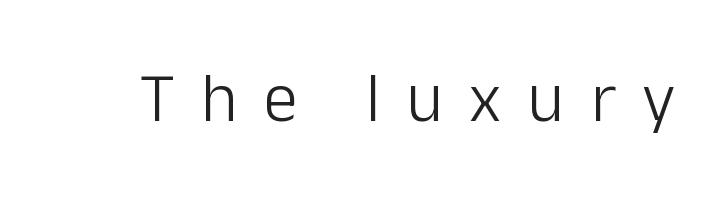
Q: Is the text bold? A: No.
Q: Is the text italic (slanted)? A: No, it is upright.
Q: Is the typeface a serif or a sans-serif typeface? A: Sans-serif.
Q: Is the text underlined? A: No.
Q: Is the spacing between letters normal or unusually wide? A: Unusually wide.
Q: Width (condensed, normal, or wide)? A: Normal.
Q: Stroke contrast? A: Low.
Q: x-height? A: Medium.
Q: Monospaced? A: No.
